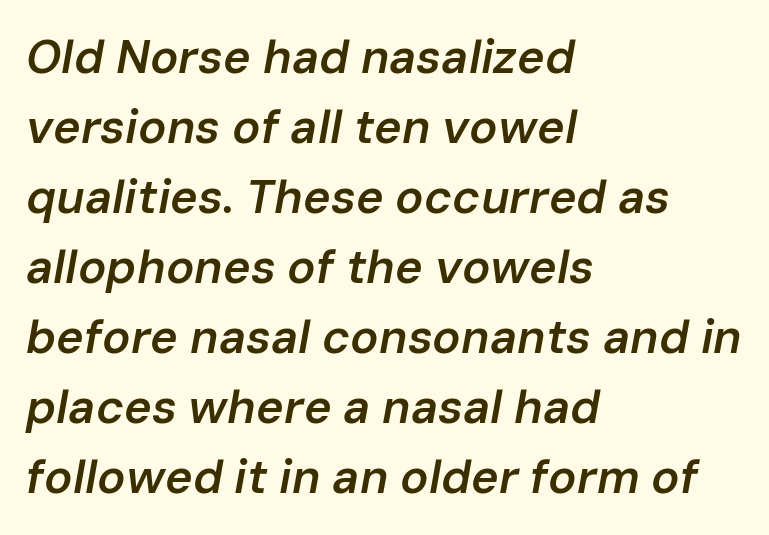
{"italic": "yes", "lean": "right", "slant_degrees": 10, "bold": "semi", "weight": "semibold", "width": "normal", "stroke_contrast": "low", "x_height": "medium", "monospaced": "no", "underline": "no", "align": "left", "line_spacing": "normal", "line_spacing_ratio": 1.49, "letter_spacing": "normal", "letter_spacing_em": 0.0, "glyph_px": 47}
